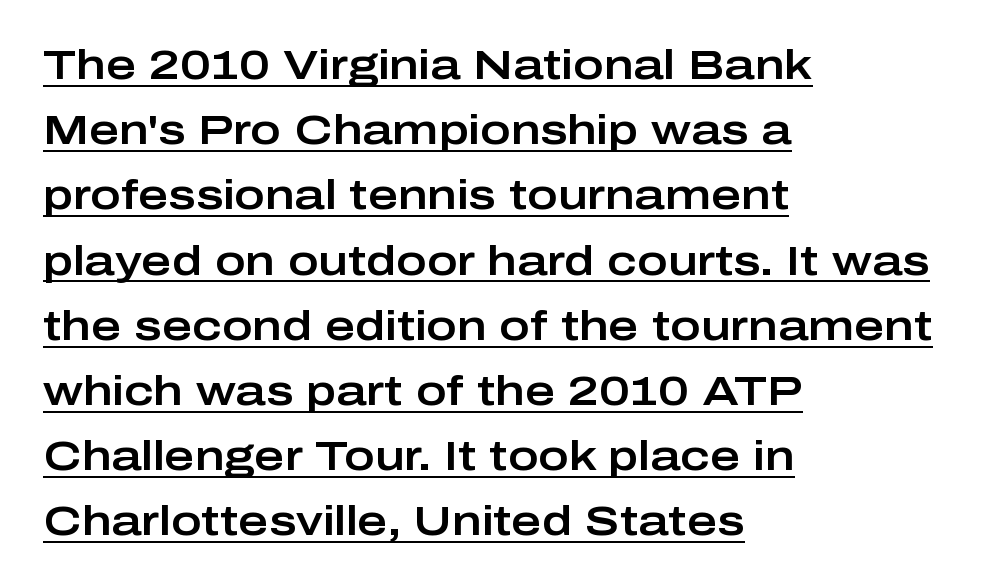
Q: Is the text italic (slanted)? A: No, it is upright.
Q: Is the typeface a serif or a sans-serif typeface? A: Sans-serif.
Q: Is the text underlined? A: Yes.
Q: How is the paragraph aligned? A: Left-aligned.
Q: Is the spacing between letters normal or unusually wide? A: Normal.
Q: Is the spacing between lines tight, normal or loose? A: Normal.
Q: Width (condensed, normal, or wide)? A: Wide.
Q: Stroke contrast? A: Low.
Q: x-height? A: Medium.
Q: Monospaced? A: No.
